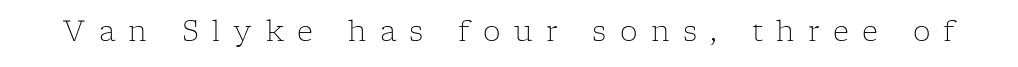
The image shows 28 px light serif type, upright; set unusually wide letter spacing (+0.48 em), not underlined; low stroke contrast and a medium x-height.
